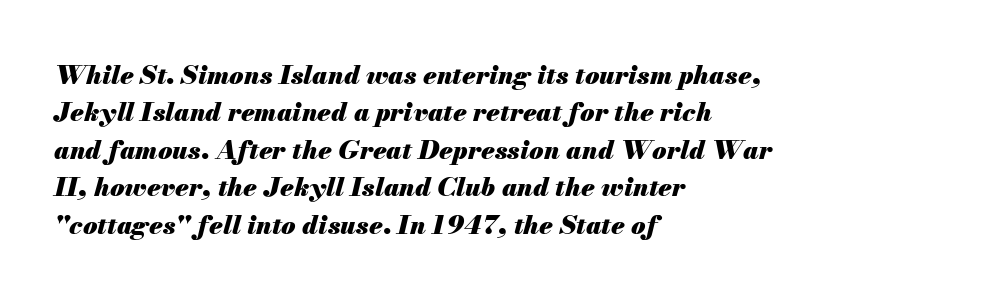
Where is the straight margin? On the left. Rows of type keep a routine distance in the vertical direction. Compared with typical body copy, the letter spacing here is the same. Slanted lettering throughout. Plain, unruled lines of type.
